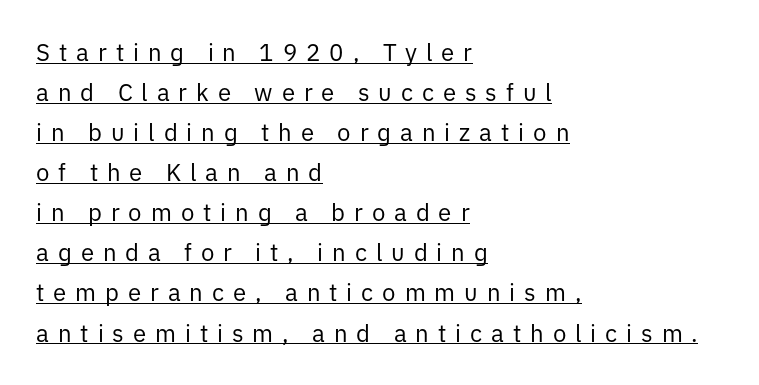
This sample uses expanded letter spacing, leaving extra air between glyphs. Think standard paragraph weight, or any step lighter than that. Reading down the column, the eye jumps a familiar distance to each next line. Glance below the letters and you will spot a drawn line. Do the letters lean? They stand straight. Does the copy run flush right? No — it runs flush left.
